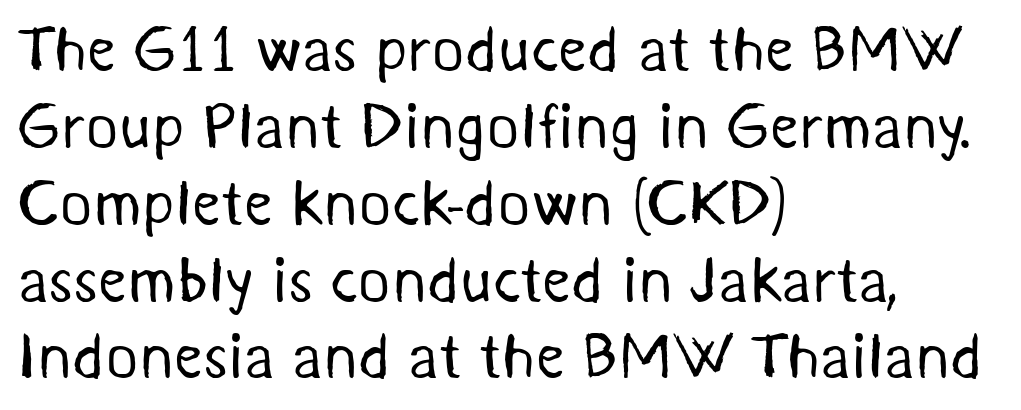
The image shows 63 px regular-weight sans-serif type; set left-aligned, line spacing 1.22x, normal letter spacing, not underlined; medium stroke contrast and a medium x-height.
